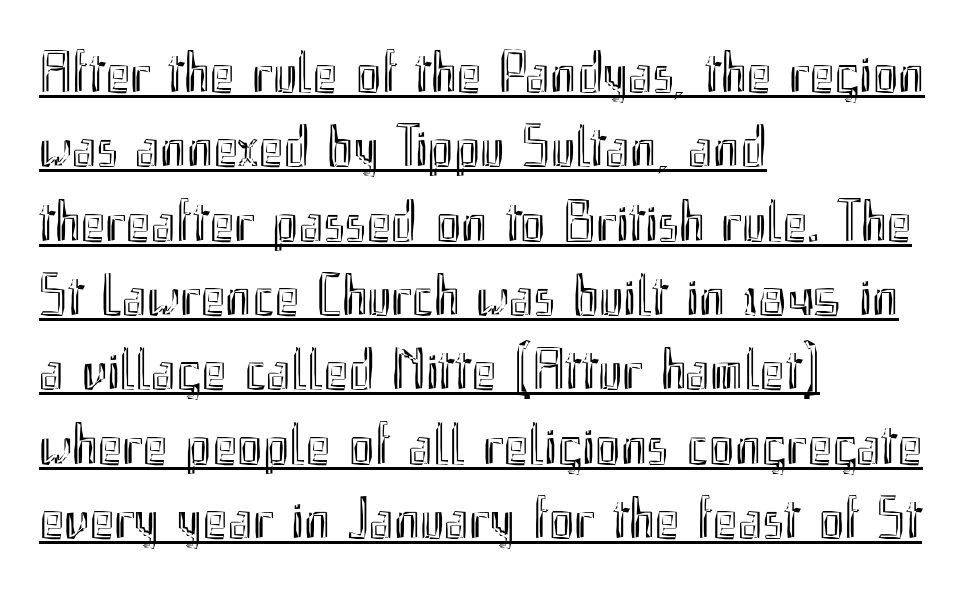
This sample has the flowing, uneven cadence of proportional lettering. This is roman type, the default non-slanted kind. If you measured baseline to baseline, you'd find a middling distance. The rag falls on the right side of this text block.
